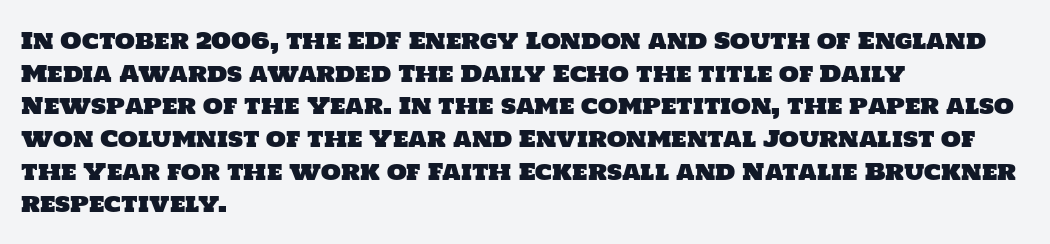
{"underline": "no", "align": "left", "line_spacing": "normal", "line_spacing_ratio": 1.42, "letter_spacing": "normal", "letter_spacing_em": 0.0, "glyph_px": 23}
